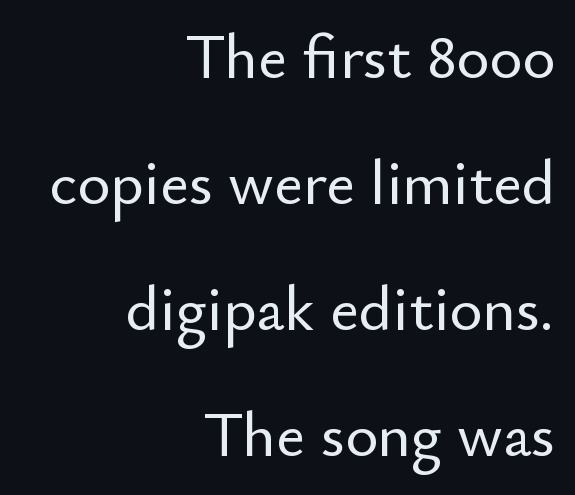
Reading down the block, your eye finds every line finishing at a fixed right position. Glance below the letters and you will spot only blank space. Does the lettering tilt? It doesn't — this is upright. Honestly, the letter spacing is just normal — you wouldn't notice it.
